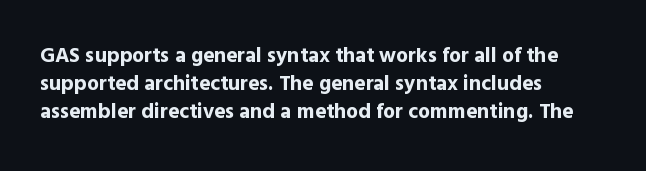
{"italic": "no", "bold": "yes", "underline": "no", "align": "left", "line_spacing": "normal", "line_spacing_ratio": 1.33, "letter_spacing": "normal", "letter_spacing_em": 0.0, "glyph_px": 21}
